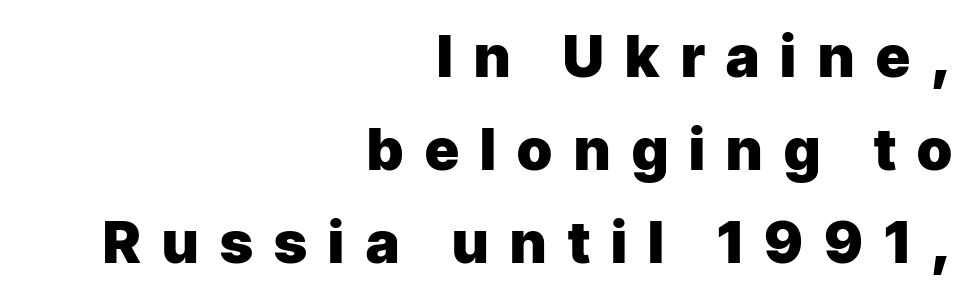
Ascenders rise straight up at ninety degrees. In CSS terms this would be text-align: right. Rule under the text: the space is simply empty. Character widths vary here, with narrow letters taking less room than wide ones.
